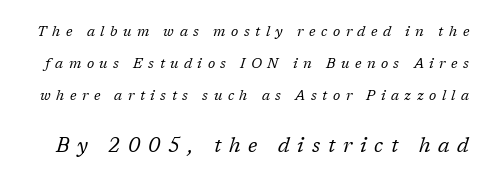
What stands out about the letter spacing? Its width — letters are far apart. If you measured baseline to baseline, you'd find a long distance. Type size steps up from the first block to the second. Style check: oblique. The face looks like a standard text weight, possibly lighter. Anything drawn beneath the words? Only blank space.
